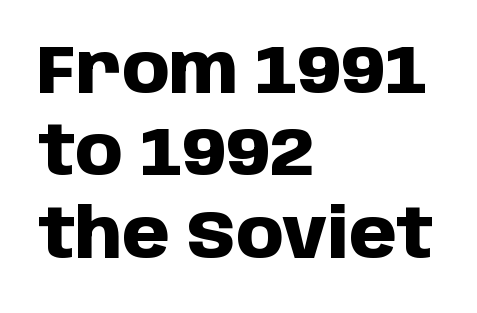
Q: Is the text bold? A: Yes.
Q: Is the text italic (slanted)? A: No, it is upright.
Q: Is the typeface a serif or a sans-serif typeface? A: Sans-serif.
Q: Is the text underlined? A: No.
Q: How is the paragraph aligned? A: Left-aligned.
Q: Is the spacing between letters normal or unusually wide? A: Normal.
Q: Width (condensed, normal, or wide)? A: Normal.
Q: Stroke contrast? A: Low.
Q: x-height? A: Large.
Q: Monospaced? A: No.
